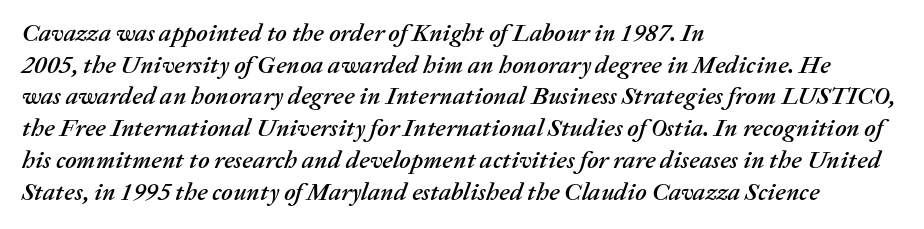
Q: Is the text italic (slanted)? A: Yes, it leans right by about 20 degrees.
Q: Is the text underlined? A: No.
Q: How is the paragraph aligned? A: Left-aligned.
Q: Is the spacing between letters normal or unusually wide? A: Normal.
Q: Is the spacing between lines tight, normal or loose? A: Normal.
